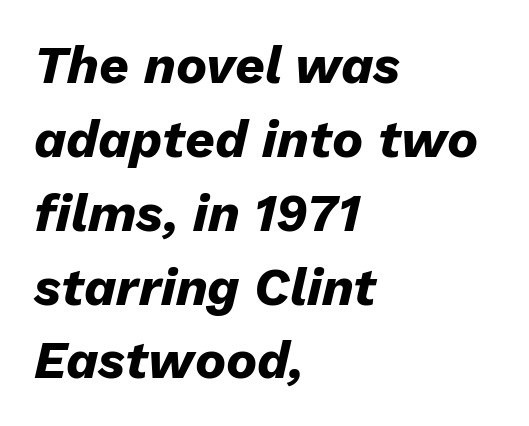
The gaps between neighbouring characters are ordinary and unremarkable. The letters advance in unequal steps, a hallmark of proportional type. Descenders are the only things crossing below the line. Notice how thick the strokes are: this is what a full bold looks like.
